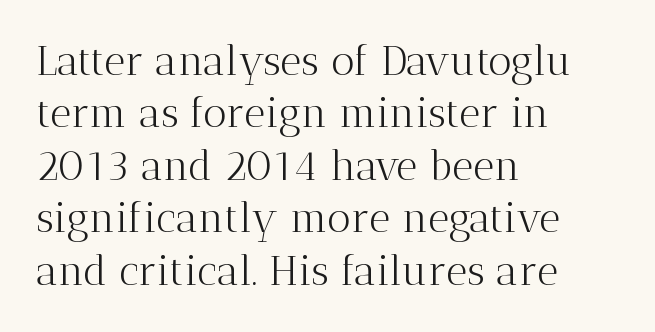
The text was rendered using a seriffed face with decorative stroke endings. Letters rest on an invisible, unmarked baseline. Every row of glyphs begins at an identical x-position on the left. The space between consecutive lines is moderate.
